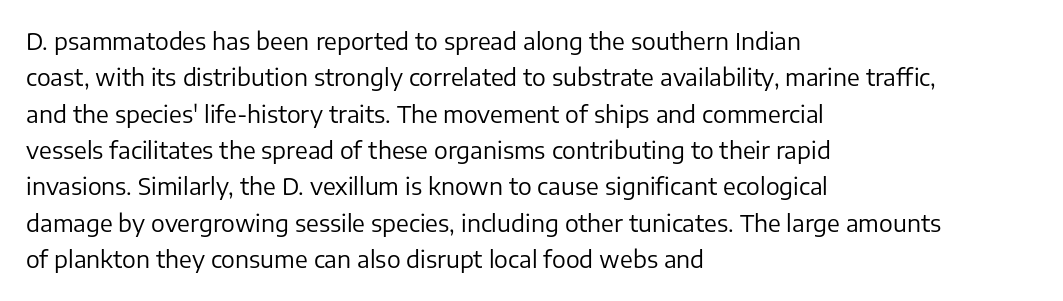
Compared with typical paragraphs, the rows here are spaced about the same. The letterforms sit at book weight or below. Ascenders rise straight up at ninety degrees. The lines are quadded left. Check the space under the baseline: it is left empty. Tracking value appears to be zero — textbook default spacing.
